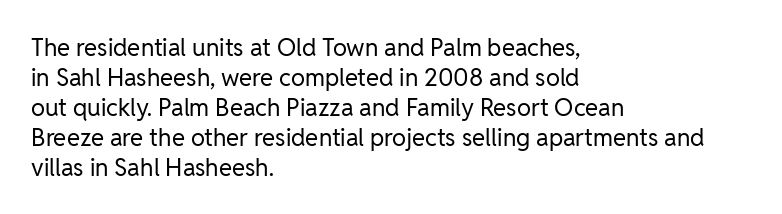
The image shows 24 px text type, upright; set left-aligned, normal line spacing (1.25x), normal letter spacing, not underlined.
